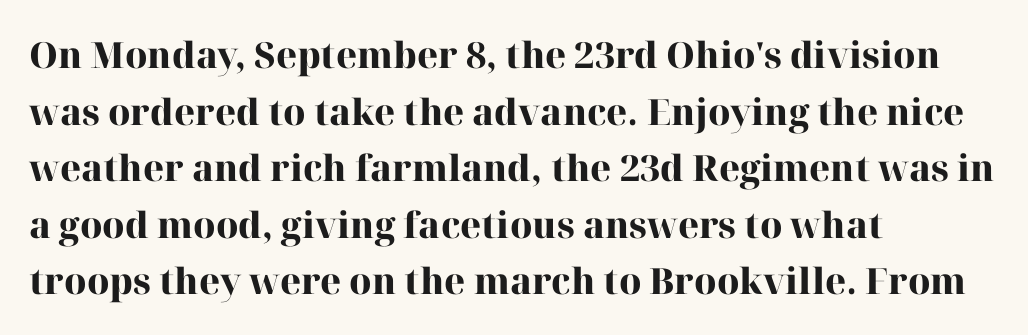
{"serif": "yes", "italic": "no", "bold": "yes", "weight": "heavy", "width": "normal", "stroke_contrast": "high", "x_height": "medium", "monospaced": "no", "underline": "no", "align": "left", "line_spacing": "normal", "line_spacing_ratio": 1.57, "letter_spacing": "normal", "letter_spacing_em": 0.0, "glyph_px": 36}
